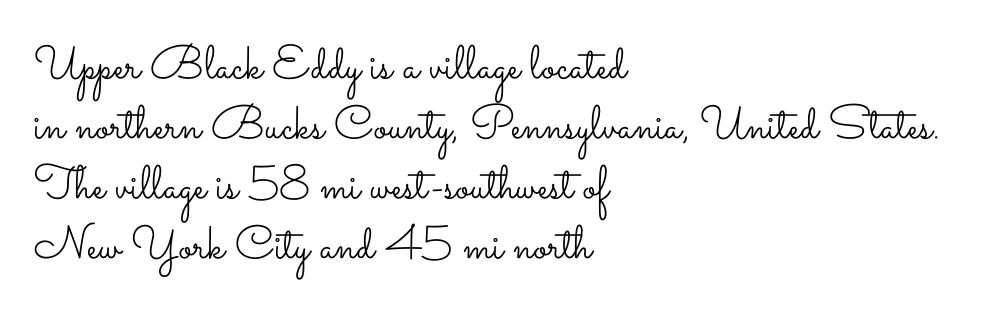
Q: Is the text bold? A: No.
Q: Is the text italic (slanted)? A: Yes.
Q: Is the text underlined? A: No.
Q: How is the paragraph aligned? A: Left-aligned.
Q: Is the spacing between letters normal or unusually wide? A: Normal.
Q: Is the spacing between lines tight, normal or loose? A: Normal.
Q: Width (condensed, normal, or wide)? A: Wide.
Q: Stroke contrast? A: Low.
Q: x-height? A: Small.
Q: Monospaced? A: No.
